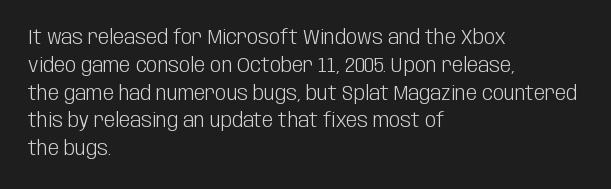
Q: Is the text bold? A: No.
Q: Is the text italic (slanted)? A: No, it is upright.
Q: Is the text underlined? A: No.
Q: How is the paragraph aligned? A: Left-aligned.
Q: Is the spacing between letters normal or unusually wide? A: Normal.
Q: Is the spacing between lines tight, normal or loose? A: Normal.
